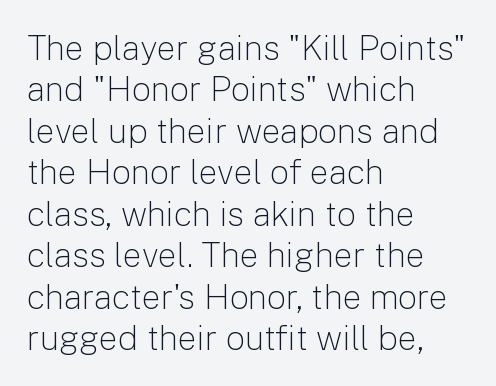
Q: Is the text bold? A: No.
Q: Is the text italic (slanted)? A: No, it is upright.
Q: Is the typeface a serif or a sans-serif typeface? A: Sans-serif.
Q: Is the text underlined? A: No.
Q: How is the paragraph aligned? A: Left-aligned.
Q: Is the spacing between letters normal or unusually wide? A: Normal.
Q: Width (condensed, normal, or wide)? A: Normal.
Q: Stroke contrast? A: Low.
Q: x-height? A: Medium.
Q: Monospaced? A: No.
